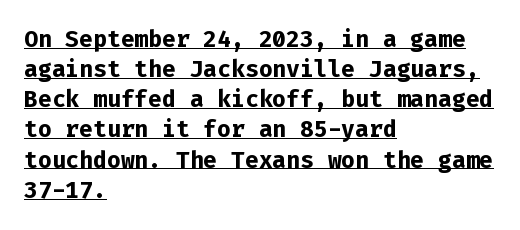
The image shows 23 px bold type, upright; set left-aligned, normal line spacing (1.31x), normal letter spacing, underlined.
